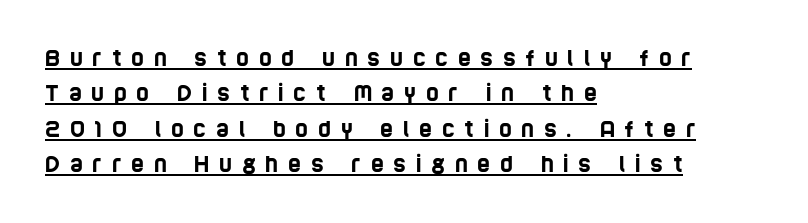
{"underline": "yes", "align": "left", "line_spacing": "normal", "line_spacing_ratio": 1.61, "letter_spacing": "wide", "letter_spacing_em": 0.44, "glyph_px": 22}
